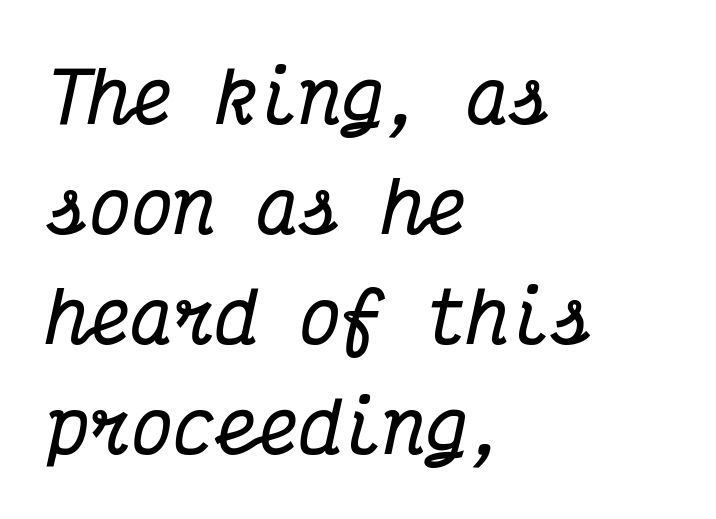
Q: Is the text bold? A: Yes.
Q: Is the text italic (slanted)? A: Yes, it leans right by about 12 degrees.
Q: Is the typeface a serif or a sans-serif typeface? A: Serif.
Q: Is the text underlined? A: No.
Q: How is the paragraph aligned? A: Left-aligned.
Q: Is the spacing between letters normal or unusually wide? A: Normal.
Q: Is the spacing between lines tight, normal or loose? A: Normal.
Q: Width (condensed, normal, or wide)? A: Condensed.
Q: Stroke contrast? A: Medium.
Q: x-height? A: Medium.
Q: Monospaced? A: Yes.
